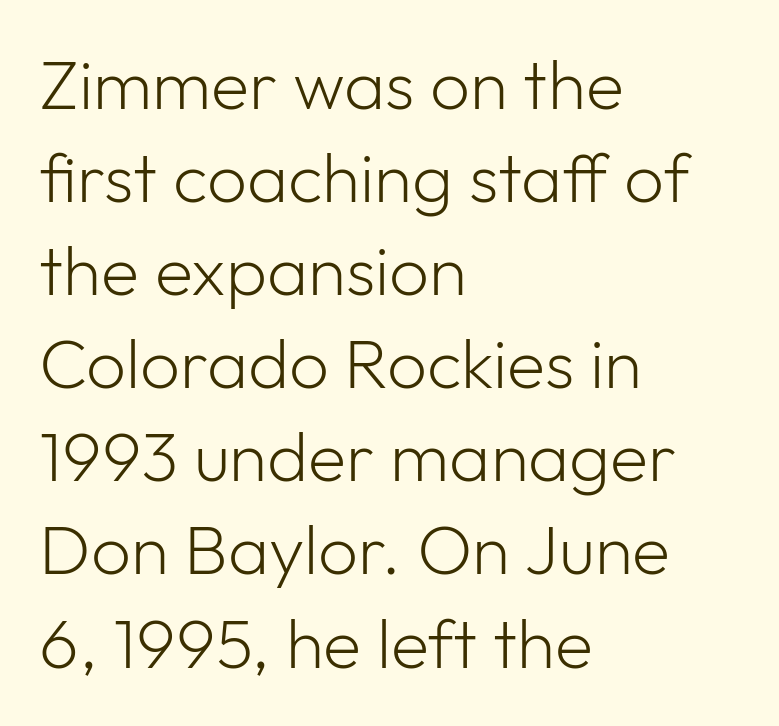
Q: Is the text bold? A: No.
Q: Is the text italic (slanted)? A: No, it is upright.
Q: Is the typeface a serif or a sans-serif typeface? A: Sans-serif.
Q: Is the text underlined? A: No.
Q: How is the paragraph aligned? A: Left-aligned.
Q: Is the spacing between letters normal or unusually wide? A: Normal.
Q: Is the spacing between lines tight, normal or loose? A: Normal.
Q: Width (condensed, normal, or wide)? A: Normal.
Q: Stroke contrast? A: Low.
Q: x-height? A: Medium.
Q: Monospaced? A: No.
